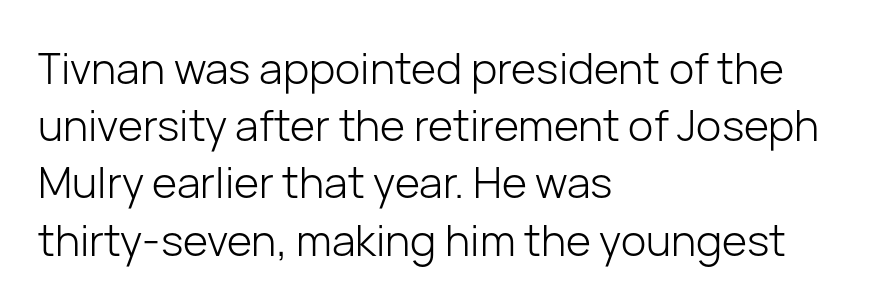
The image shows 43 px light sans-serif type, upright; set left-aligned, normal line spacing (1.33x), normal letter spacing, not underlined; low stroke contrast and a medium x-height.
